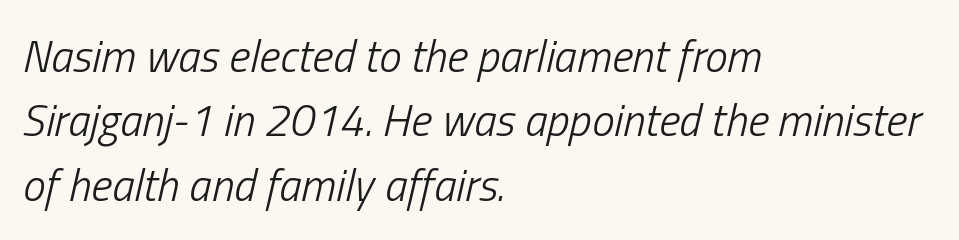
{"italic": "yes", "lean": "right", "slant_degrees": 13, "bold": "no", "weight": "light", "width": "condensed", "stroke_contrast": "low", "x_height": "medium", "monospaced": "no", "underline": "no", "align": "left", "line_spacing": "normal", "line_spacing_ratio": 1.43, "letter_spacing": "normal", "letter_spacing_em": 0.0, "glyph_px": 45}
